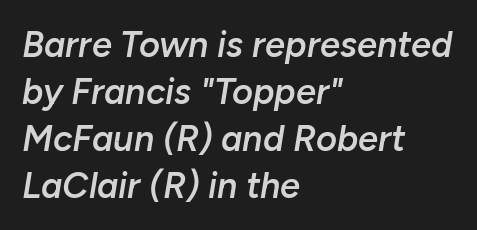
The image shows 36 px semibold type, italic (leaning right); set left-aligned, normal line spacing (1.31x), normal letter spacing, not underlined; low stroke contrast and a medium x-height.
